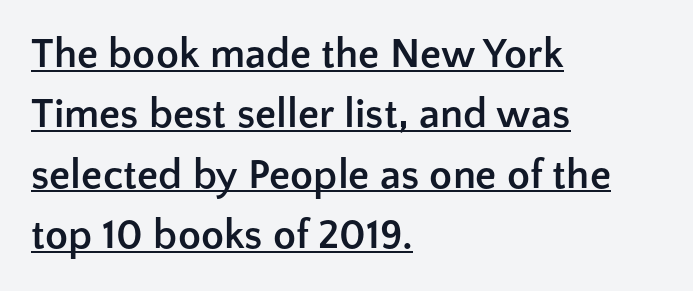
Q: Is the text bold? A: Yes.
Q: Is the text italic (slanted)? A: No, it is upright.
Q: Is the typeface a serif or a sans-serif typeface? A: Sans-serif.
Q: Is the text underlined? A: Yes.
Q: How is the paragraph aligned? A: Left-aligned.
Q: Is the spacing between letters normal or unusually wide? A: Normal.
Q: Is the spacing between lines tight, normal or loose? A: Normal.
Q: Width (condensed, normal, or wide)? A: Normal.
Q: Stroke contrast? A: Low.
Q: x-height? A: Medium.
Q: Monospaced? A: No.
